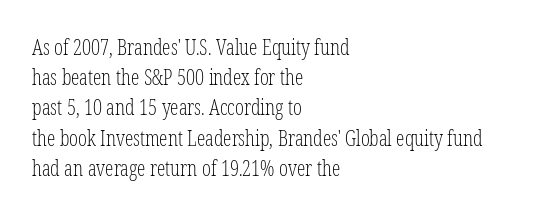
{"italic": "no", "bold": "no", "underline": "no", "align": "left", "line_spacing": "normal", "line_spacing_ratio": 1.44, "letter_spacing": "normal", "letter_spacing_em": 0.0, "glyph_px": 21}
